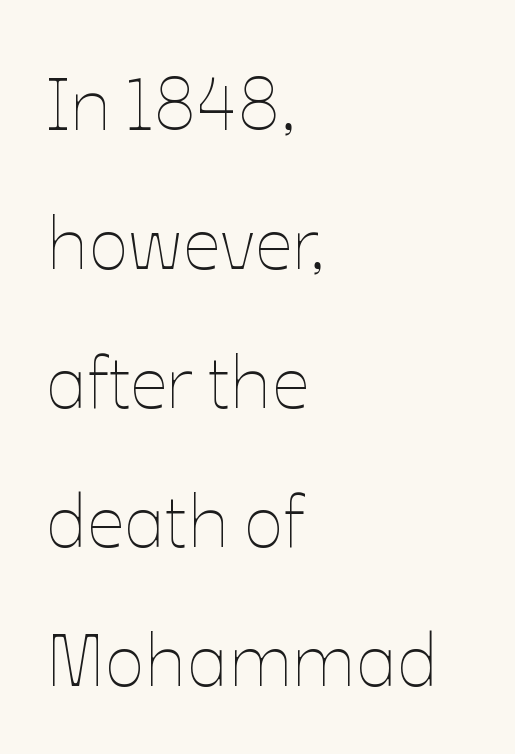
Q: Is the text bold? A: No.
Q: Is the text italic (slanted)? A: No, it is upright.
Q: Is the text underlined? A: No.
Q: How is the paragraph aligned? A: Left-aligned.
Q: Is the spacing between letters normal or unusually wide? A: Normal.
Q: Width (condensed, normal, or wide)? A: Normal.
Q: Stroke contrast? A: Low.
Q: x-height? A: Medium.
Q: Monospaced? A: No.
